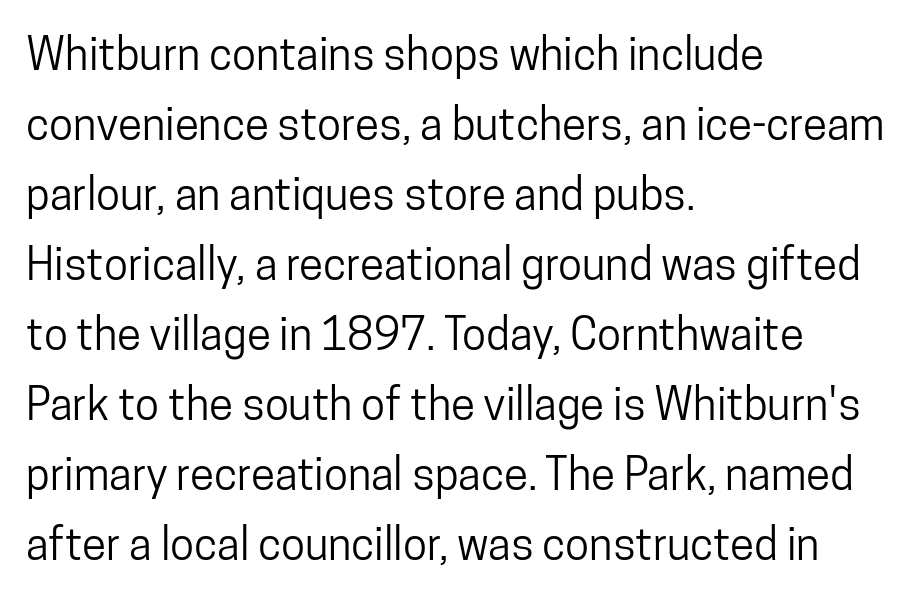
A student would call this left alignment; a typographer would say flush left, rag right. Successive baselines arrive at the customary interval. Does the type have serifs? No, each stem ends abruptly. Upright lettering throughout. Observe the ordinary spacing: letters are neighbours, not strangers. No word sits above an underline.
